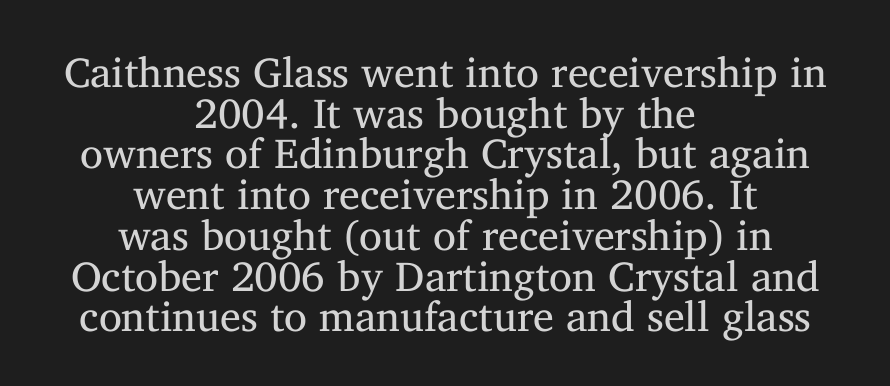
Plain, unruled lines of type. The lines are packed closely together with very little leading. Stroke terminals: seriffed. The lettering stays uniformly vertical, giving the passage a roman look. The letters sit at their default tracking, neither squeezed nor spread. The lines are quadded center.
